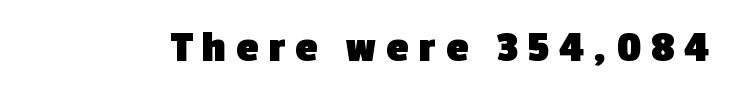
Q: Is the text bold? A: Yes.
Q: Is the typeface a serif or a sans-serif typeface? A: Sans-serif.
Q: Is the text underlined? A: No.
Q: Is the spacing between letters normal or unusually wide? A: Unusually wide.
Q: Width (condensed, normal, or wide)? A: Normal.
Q: x-height? A: Medium.
Q: Monospaced? A: No.
